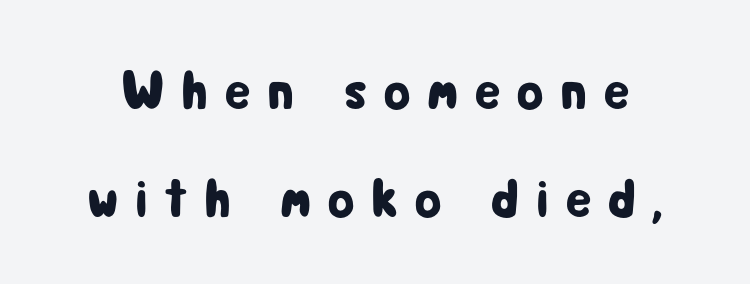
Horizontal bands of white between lines are thick stripes. Typographically, this falls in the sans-serif category. Tall strokes in this sample are plumb rather than angled. The letters are spread apart with noticeably loose tracking. Beneath every word, the page is bare.
